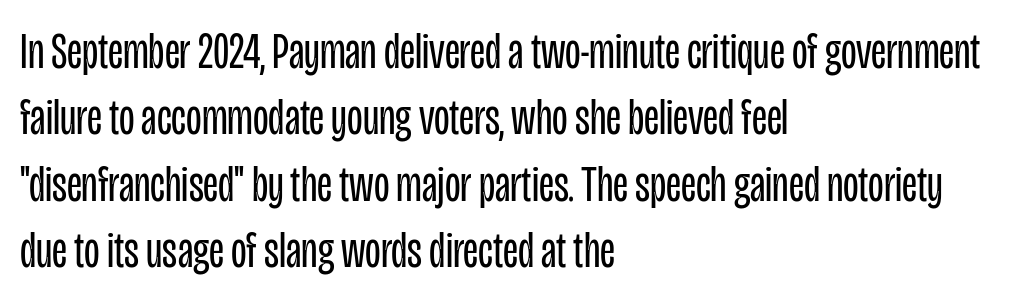
How are the letters spaced? Ordinarily, with no added tracking. You could not count columns in this text — the font is proportionally spaced. Where is the straight margin? On the left. Does the leading feel generous? No, just average. The glyphs in this specimen are sans serif. No chunkiness to these letters — they're not bold.
